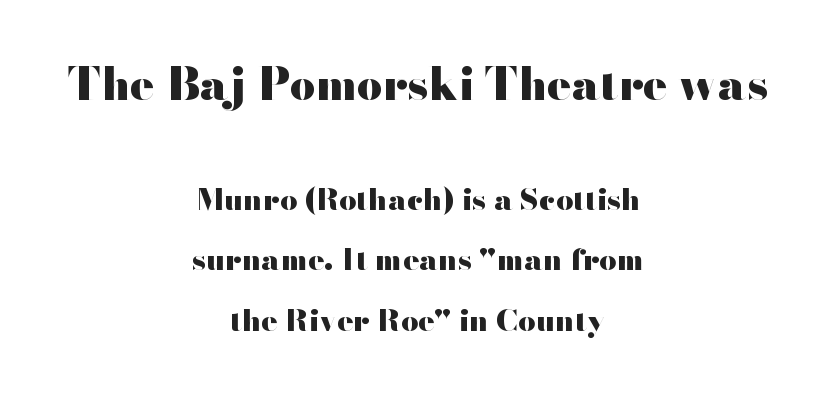
The image shows 45 px heavy, wide sans-serif type, upright; set centered, loose line spacing (2.02x), normal letter spacing, not underlined; the first (top) block is 1.5x larger; high stroke contrast and a small x-height.
